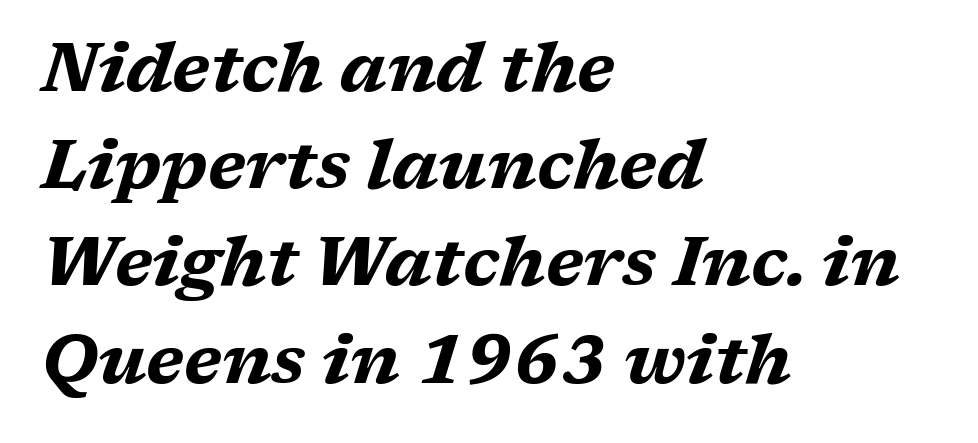
Q: Is the text bold? A: Yes.
Q: Is the text italic (slanted)? A: Yes, it leans right by about 17 degrees.
Q: Is the text underlined? A: No.
Q: How is the paragraph aligned? A: Left-aligned.
Q: Is the spacing between letters normal or unusually wide? A: Normal.
Q: Is the spacing between lines tight, normal or loose? A: Normal.
Q: Width (condensed, normal, or wide)? A: Wide.
Q: Stroke contrast? A: Medium.
Q: x-height? A: Medium.
Q: Monospaced? A: No.
